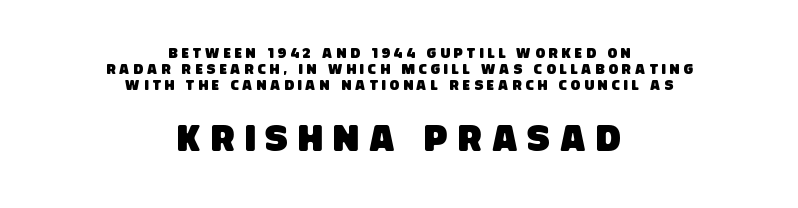
The image shows 36 px condensed sans-serif type; set centered, tight line spacing (1.15x), unusually wide letter spacing (+0.29 em), not underlined; the second (bottom) block is 2.57x larger; low stroke contrast and a large x-height.
